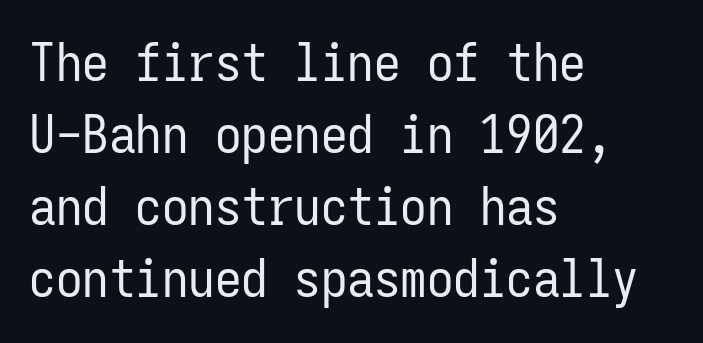
{"serif": "no", "italic": "no", "bold": "no", "weight": "regular", "width": "condensed", "stroke_contrast": "low", "x_height": "medium", "monospaced": "yes", "underline": "no", "align": "left", "line_spacing": "normal", "line_spacing_ratio": 1.36, "letter_spacing": "normal", "letter_spacing_em": 0.0, "glyph_px": 53}
